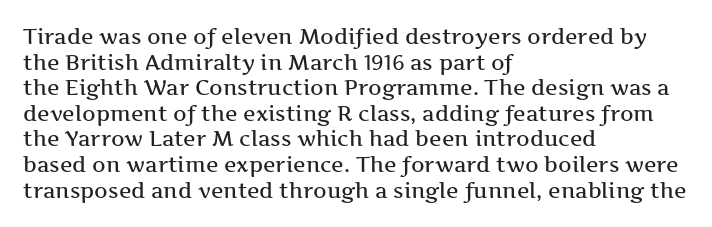
The image shows 21 px text type, upright; set left-aligned, line spacing 1.22x, normal letter spacing, not underlined.
